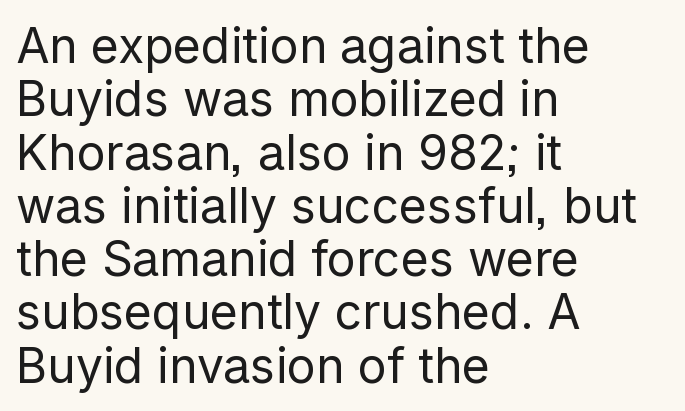
Very little white space separates one row of letters from the next. The face used here is a sans, in the tradition of grotesques and geometrics. Characters remain perfectly vertical along every line. You could not count columns in this text — the font is proportionally spaced. Vertical stems look standard width or narrower in stroke. Just letters on the line, the space beneath them empty.
